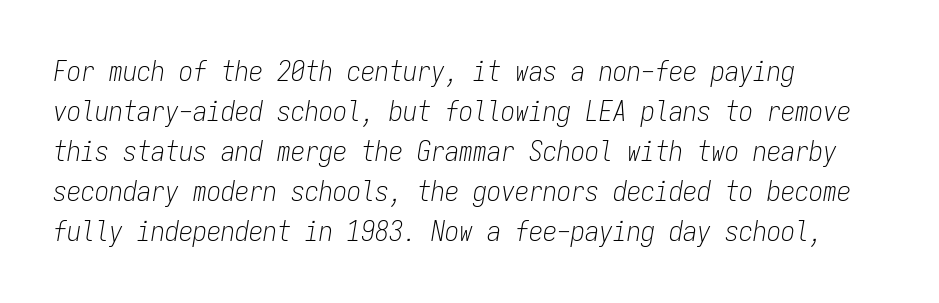
Q: Is the text bold? A: No.
Q: Is the text italic (slanted)? A: Yes, it leans right by about 9 degrees.
Q: Is the text underlined? A: No.
Q: How is the paragraph aligned? A: Left-aligned.
Q: Is the spacing between letters normal or unusually wide? A: Normal.
Q: Is the spacing between lines tight, normal or loose? A: Normal.
Q: Width (condensed, normal, or wide)? A: Condensed.
Q: Stroke contrast? A: Low.
Q: x-height? A: Medium.
Q: Monospaced? A: Yes.
